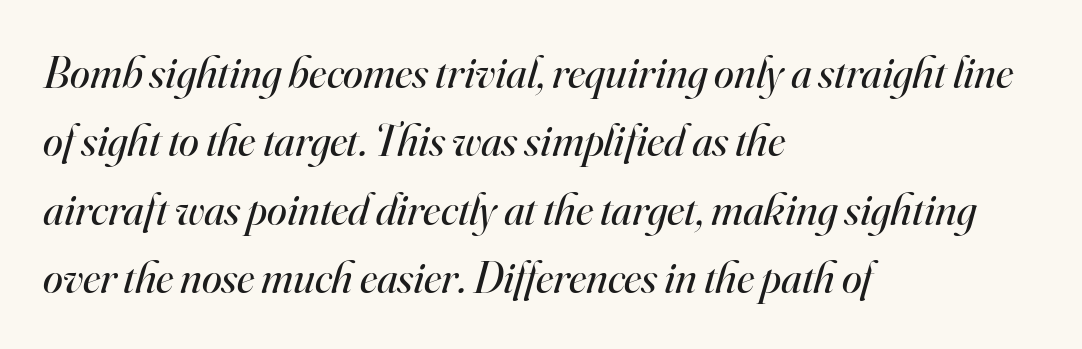
{"serif": "yes", "italic": "yes", "lean": "right", "slant_degrees": 16, "bold": "no", "weight": "regular", "width": "normal", "stroke_contrast": "high", "x_height": "small", "monospaced": "no", "underline": "no", "align": "left", "line_spacing": "normal", "line_spacing_ratio": 1.52, "letter_spacing": "normal", "letter_spacing_em": 0.0, "glyph_px": 45}
